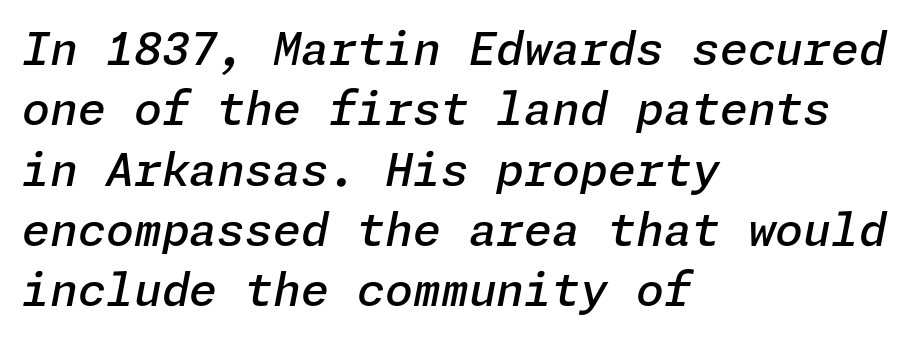
Q: Is the text bold? A: Semi-bold.
Q: Is the text italic (slanted)? A: Yes, it leans right by about 11 degrees.
Q: Is the text underlined? A: No.
Q: How is the paragraph aligned? A: Left-aligned.
Q: Is the spacing between letters normal or unusually wide? A: Normal.
Q: Is the spacing between lines tight, normal or loose? A: Normal.
Q: Width (condensed, normal, or wide)? A: Normal.
Q: Stroke contrast? A: Low.
Q: x-height? A: Medium.
